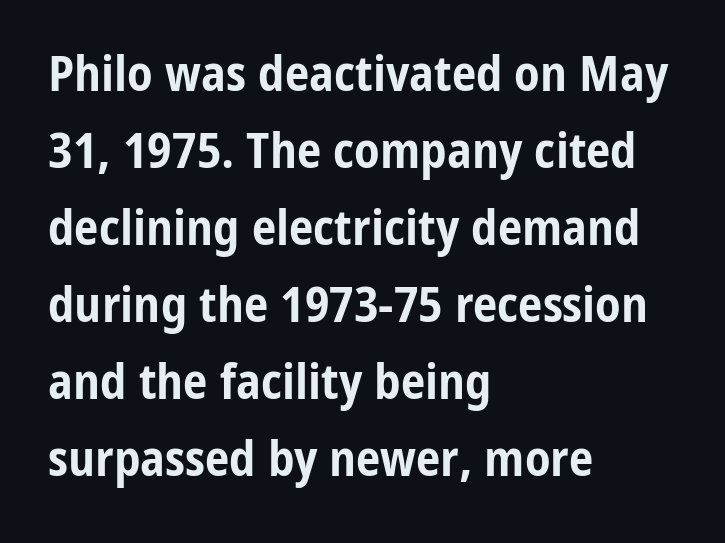
Q: Is the text bold? A: Yes.
Q: Is the text italic (slanted)? A: No, it is upright.
Q: Is the typeface a serif or a sans-serif typeface? A: Sans-serif.
Q: Is the text underlined? A: No.
Q: How is the paragraph aligned? A: Left-aligned.
Q: Is the spacing between letters normal or unusually wide? A: Normal.
Q: Is the spacing between lines tight, normal or loose? A: Normal.
Q: Width (condensed, normal, or wide)? A: Condensed.
Q: Stroke contrast? A: Low.
Q: x-height? A: Medium.
Q: Monospaced? A: No.
